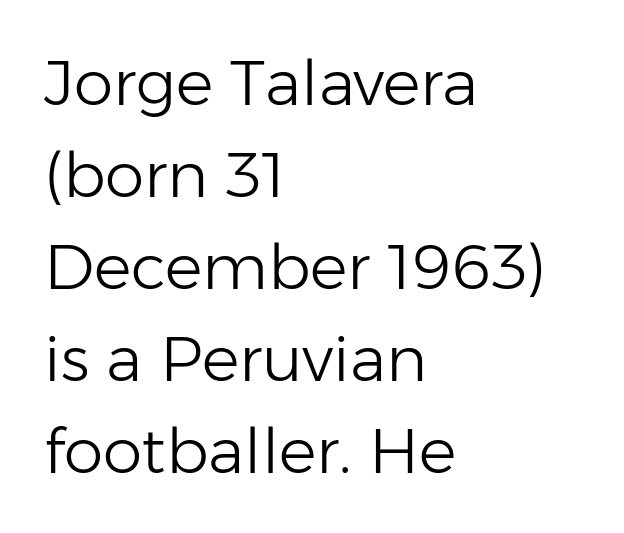
Q: Is the text bold? A: No.
Q: Is the text italic (slanted)? A: No, it is upright.
Q: Is the typeface a serif or a sans-serif typeface? A: Sans-serif.
Q: Is the text underlined? A: No.
Q: How is the paragraph aligned? A: Left-aligned.
Q: Is the spacing between letters normal or unusually wide? A: Normal.
Q: Is the spacing between lines tight, normal or loose? A: Normal.
Q: Width (condensed, normal, or wide)? A: Normal.
Q: Stroke contrast? A: Low.
Q: x-height? A: Medium.
Q: Monospaced? A: No.
